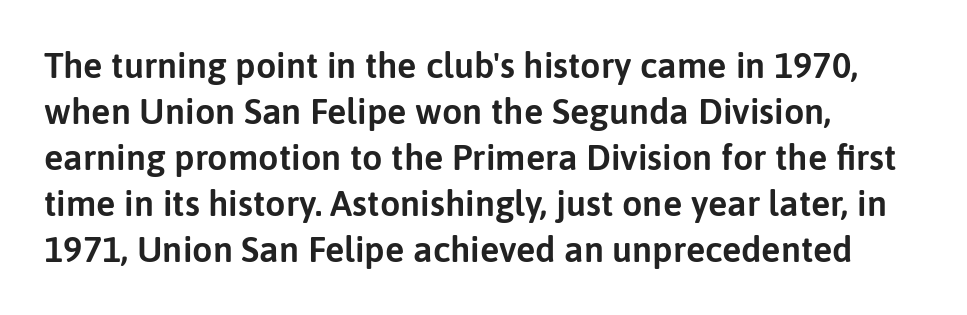
The rows are spaced the way most documents space them. No word sits above an underline. Nothing sits at the stroke ends, so this counts as sans-serif. The paragraph shown leans on its left margin. The letters sit at their default tracking, neither squeezed nor spread.
